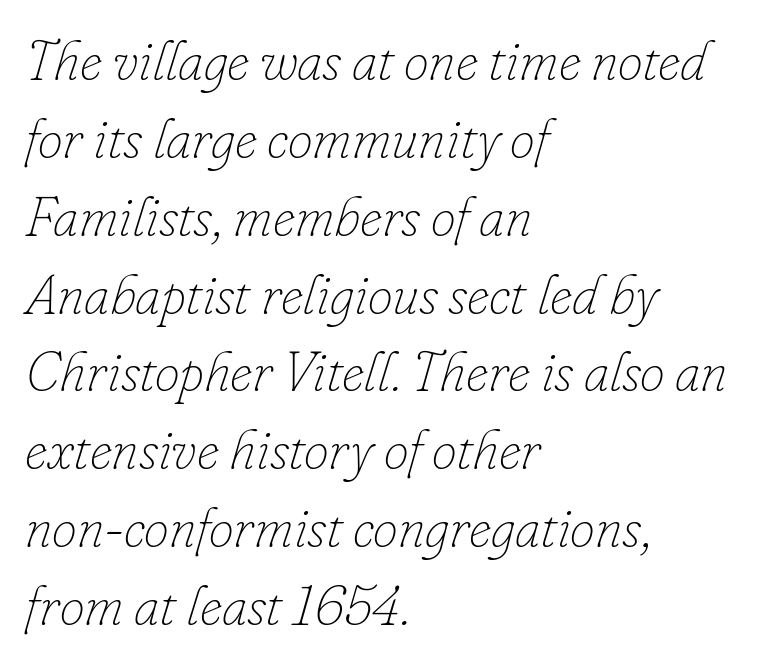
The image shows 56 px thin type, italic (leaning right); set left-aligned, normal line spacing (1.39x), normal letter spacing, not underlined; low stroke contrast and a small x-height.
